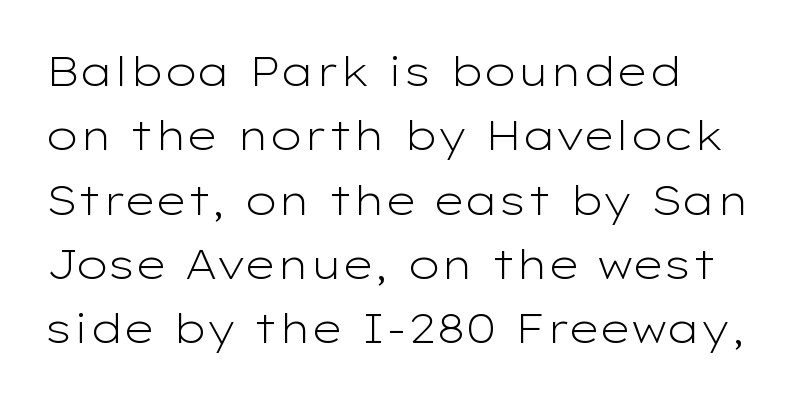
{"serif": "no", "italic": "no", "bold": "no", "weight": "light", "width": "wide", "stroke_contrast": "low", "x_height": "medium", "monospaced": "no", "underline": "no", "align": "left", "line_spacing": "normal", "line_spacing_ratio": 1.57, "letter_spacing": "normal", "letter_spacing_em": 0.0, "glyph_px": 41}
